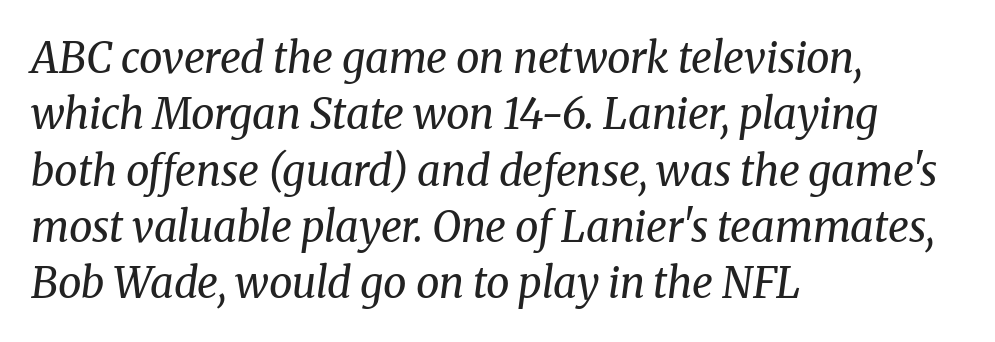
Characters are canted at an angle relative to the baseline's perpendicular. Summary of weight: not heavy and not bold. The string is rendered with underlining switched off. If you drew a ruler down the left edge, every line would touch it. Look at the tracking — it's just the regular setting, nothing added. Each new line begins a customary step beneath the previous one.
